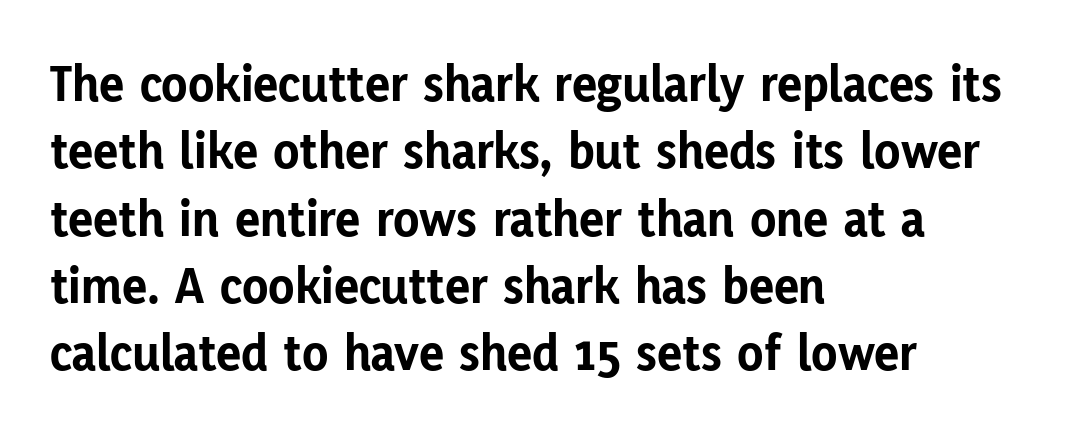
The image shows 53 px bold sans-serif type, upright; set left-aligned, normal line spacing (1.27x), normal letter spacing, not underlined; low stroke contrast and a medium x-height.
